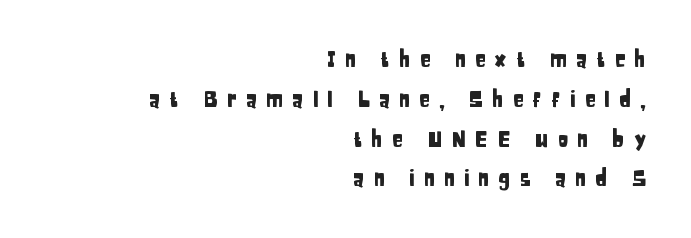
The image shows 22 px text type, upright; set right-aligned, line spacing 1.81x, unusually wide letter spacing (+0.4 em), not underlined.
